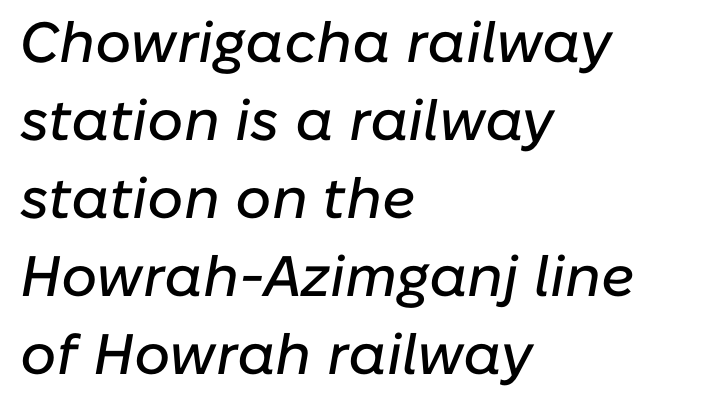
The image shows 57 px text type, italic (leaning right); set left-aligned, normal line spacing (1.37x), normal letter spacing, not underlined; low stroke contrast and a medium x-height.
